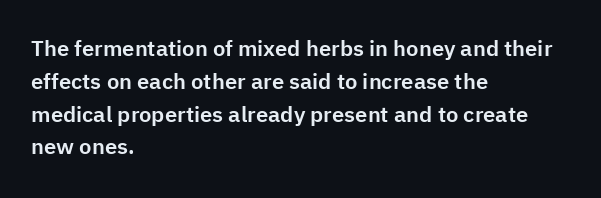
The image shows 22 px text type, upright; set left-aligned, normal line spacing (1.49x), normal letter spacing, not underlined.
